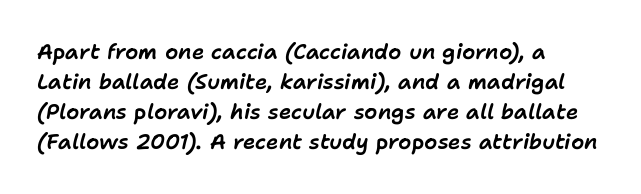
The image shows 21 px text type, italic (leaning right); set left-aligned, normal line spacing (1.43x), normal letter spacing, not underlined.
